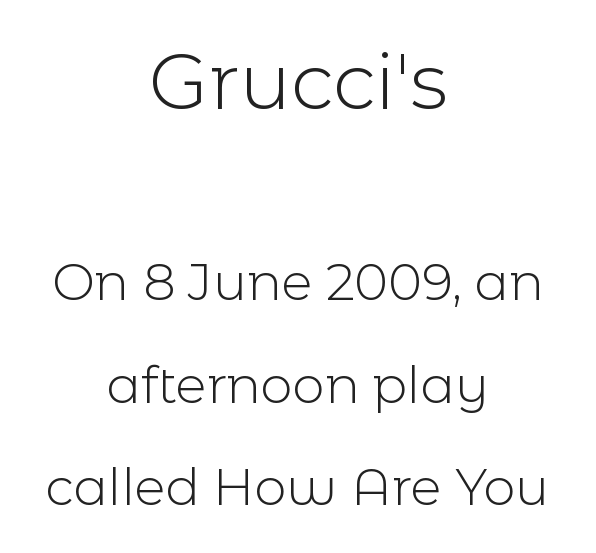
Q: Is the text bold? A: No.
Q: Is the text italic (slanted)? A: No, it is upright.
Q: Is the typeface a serif or a sans-serif typeface? A: Sans-serif.
Q: Is the text underlined? A: No.
Q: How is the paragraph aligned? A: Centered.
Q: Is the spacing between letters normal or unusually wide? A: Normal.
Q: Is the spacing between lines tight, normal or loose? A: Loose.
Q: Which block of text is set in a larger size, the first (top) or the second (bottom)? A: The first (top) one.
Q: Width (condensed, normal, or wide)? A: Normal.
Q: x-height? A: Medium.
Q: Monospaced? A: No.
